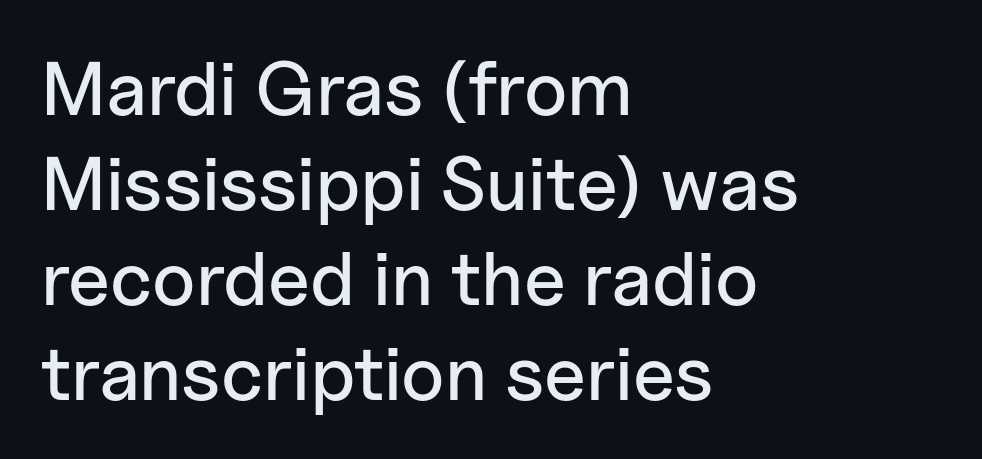
{"serif": "no", "italic": "no", "width": "normal", "stroke_contrast": "low", "x_height": "medium", "monospaced": "no", "underline": "no", "align": "left", "line_spacing": "normal", "line_spacing_ratio": 1.25, "letter_spacing": "normal", "letter_spacing_em": 0.0, "glyph_px": 76}
